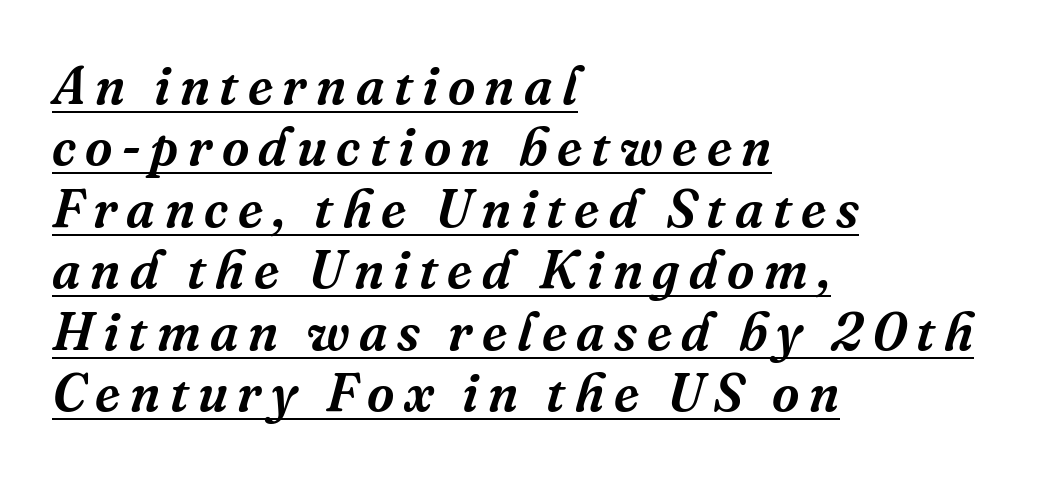
Check the space under the baseline: a stroke is drawn there. Do the characters align in a grid? No, the font is proportional. The glyphs in this specimen are seriffed. The rendering applies a slant to the glyphs.
